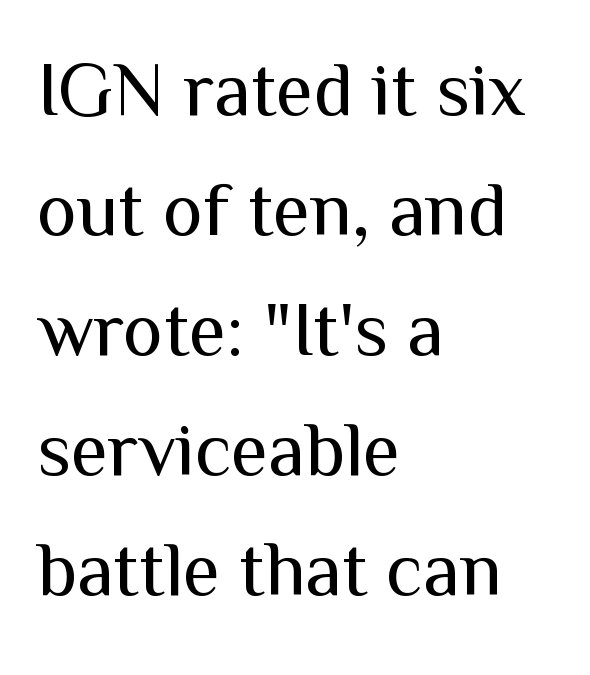
{"serif": "no", "italic": "no", "bold": "no", "weight": "regular", "width": "normal", "stroke_contrast": "medium", "x_height": "medium", "monospaced": "no", "underline": "no", "align": "left", "line_spacing": "normal", "line_spacing_ratio": 1.58, "letter_spacing": "normal", "letter_spacing_em": 0.0, "glyph_px": 76}
